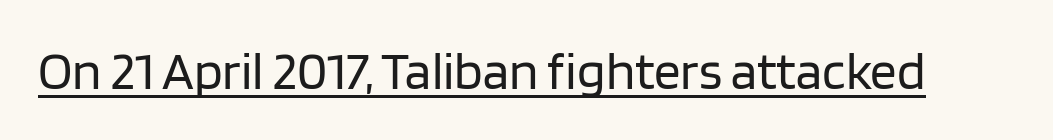
{"serif": "no", "italic": "no", "bold": "no", "weight": "regular", "width": "normal", "stroke_contrast": "low", "x_height": "large", "monospaced": "no", "underline": "yes", "letter_spacing": "normal", "letter_spacing_em": 0.0, "glyph_px": 53}
